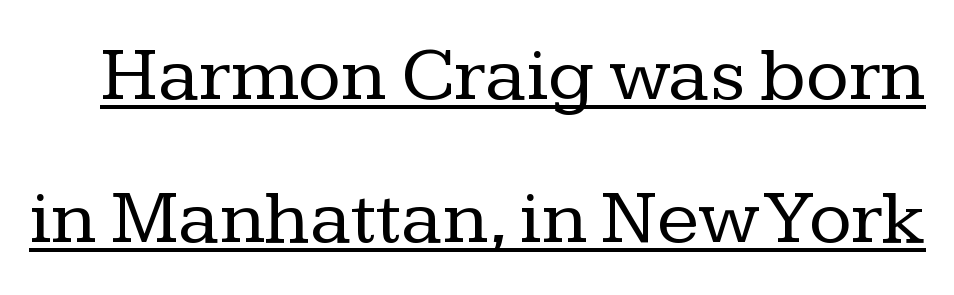
{"serif": "yes", "italic": "no", "bold": "no", "weight": "regular", "width": "normal", "stroke_contrast": "low", "x_height": "medium", "monospaced": "no", "underline": "yes", "line_spacing_ratio": 1.83, "letter_spacing": "normal", "letter_spacing_em": 0.0, "glyph_px": 78}
